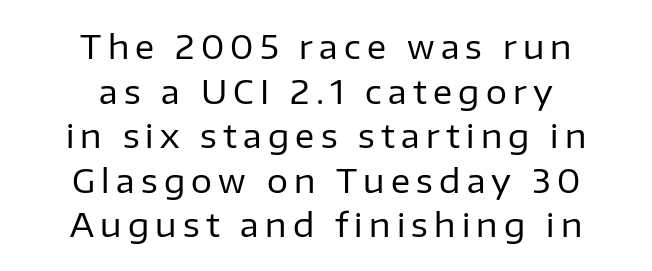
Interline gaps are of average width in this sample. The font family rendered here belongs to the sans-serif group. Stroke thickness stays within the range of a standard reading face or lighter. Is this a fixed-width face? No — the glyphs have proportional, varying widths. Honestly, there is no underline to notice here at all.
